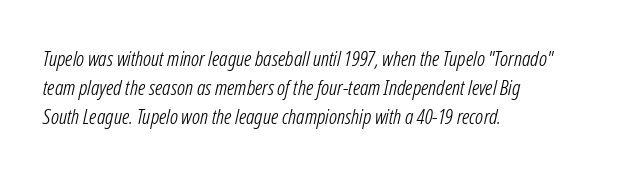
{"italic": "yes", "lean": "right", "slant_degrees": 12, "bold": "no", "underline": "no", "align": "left", "line_spacing": "normal", "line_spacing_ratio": 1.39, "letter_spacing": "normal", "letter_spacing_em": 0.0, "glyph_px": 21}
